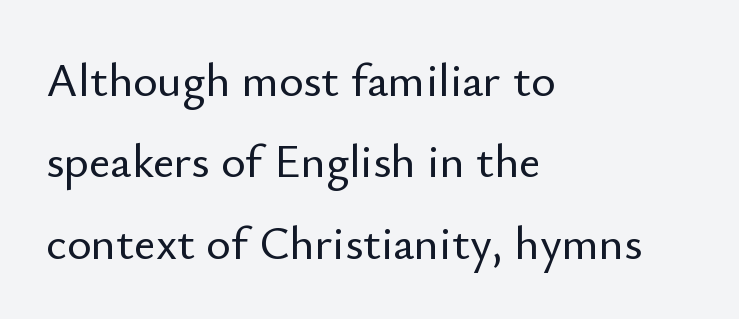
Q: Is the text italic (slanted)? A: No, it is upright.
Q: Is the typeface a serif or a sans-serif typeface? A: Sans-serif.
Q: Is the text underlined? A: No.
Q: How is the paragraph aligned? A: Left-aligned.
Q: Is the spacing between letters normal or unusually wide? A: Normal.
Q: Width (condensed, normal, or wide)? A: Normal.
Q: Stroke contrast? A: Low.
Q: x-height? A: Small.
Q: Monospaced? A: No.
